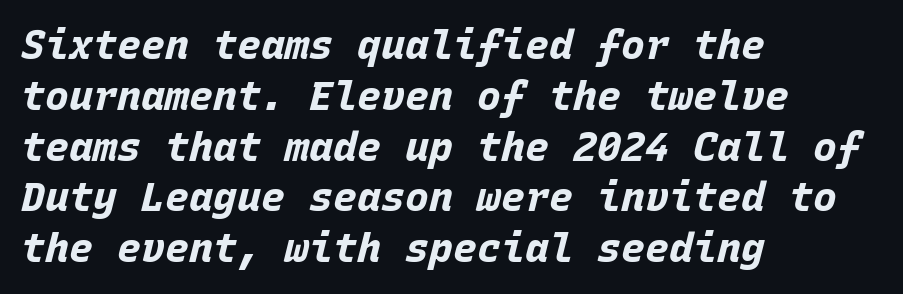
Q: Is the text bold? A: Yes.
Q: Is the text italic (slanted)? A: Yes, it leans right by about 15 degrees.
Q: Is the text underlined? A: No.
Q: How is the paragraph aligned? A: Left-aligned.
Q: Is the spacing between letters normal or unusually wide? A: Normal.
Q: Is the spacing between lines tight, normal or loose? A: Normal.
Q: Width (condensed, normal, or wide)? A: Normal.
Q: Stroke contrast? A: Low.
Q: x-height? A: Large.
Q: Monospaced? A: Yes.
